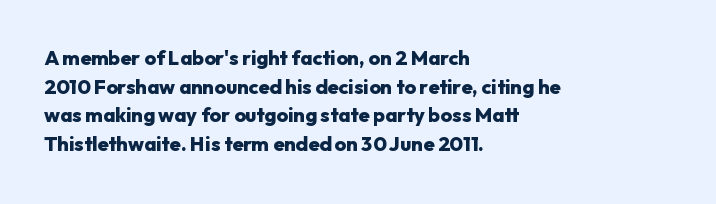
Q: Is the text bold? A: Yes.
Q: Is the text italic (slanted)? A: No, it is upright.
Q: Is the text underlined? A: No.
Q: How is the paragraph aligned? A: Left-aligned.
Q: Is the spacing between letters normal or unusually wide? A: Normal.
Q: Is the spacing between lines tight, normal or loose? A: Normal.
